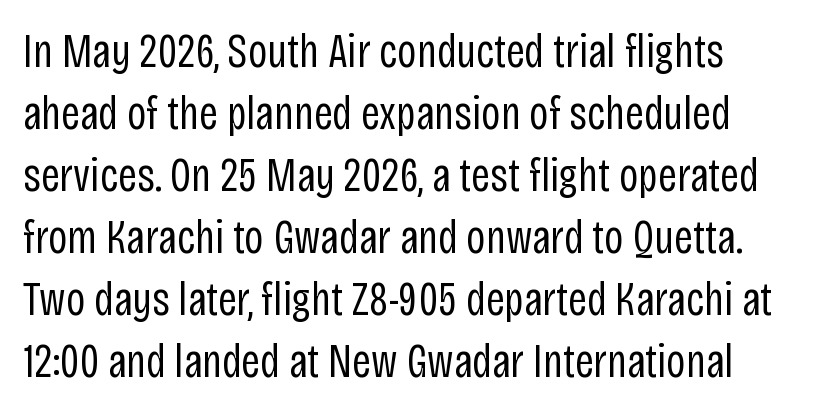
Proportional: the letters do not fall into vertical columns. The axis of the letterforms is exactly vertical. Classification — sans serif. Default kerning and tracking; the words read as compact shapes. How would I describe the line gaps? Plain and ordinary.
